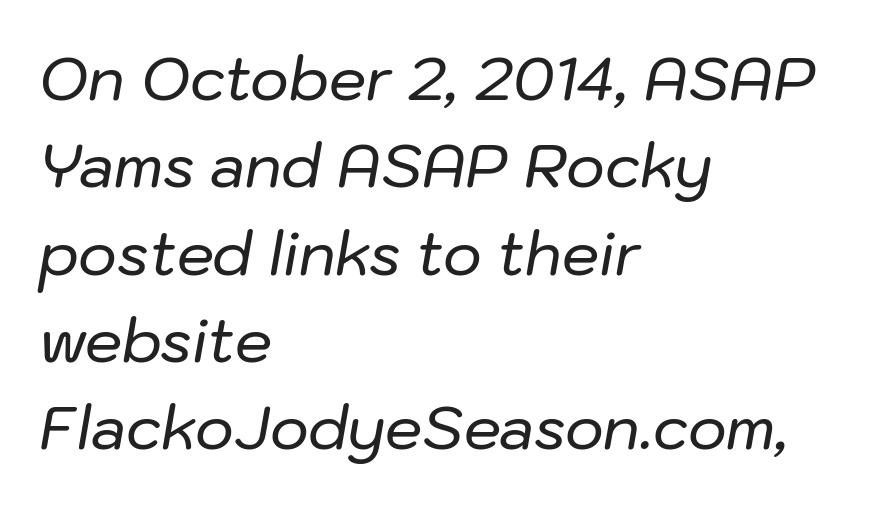
Line spacing here is normal. The space directly below the letters is spotless. This rendering leaves character spacing at its baseline value. The typesetter chose a ragged-right arrangement here. The lettering tilts uniformly, giving the passage an italic look. Spacing verdict: proportional, widths tailored to each character.
